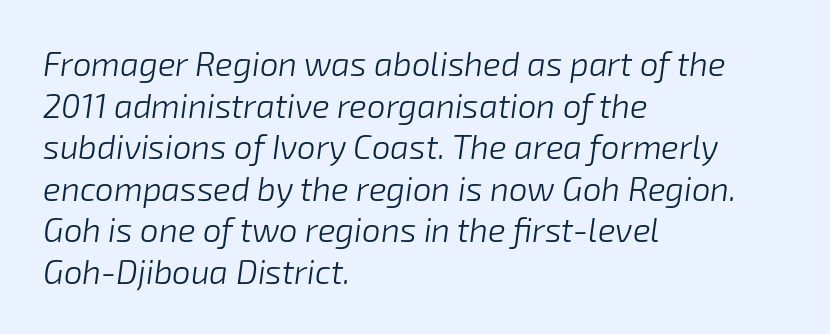
{"italic": "yes", "lean": "right", "slant_degrees": 8, "bold": "no", "weight": "light", "width": "normal", "stroke_contrast": "low", "x_height": "medium", "monospaced": "no", "underline": "no", "align": "left", "line_spacing": "normal", "line_spacing_ratio": 1.26, "letter_spacing": "normal", "letter_spacing_em": 0.0, "glyph_px": 33}
